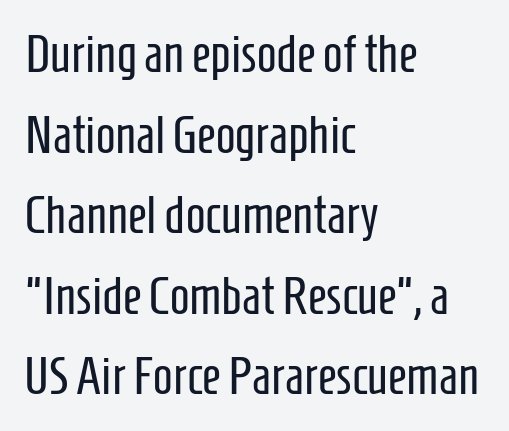
The letters look calm and open, with moderate or lighter stems. The lines in this sample share a left origin and differ only in where they stop. Rows of type keep a routine distance in the vertical direction. A sans-serif font was chosen for this passage.
